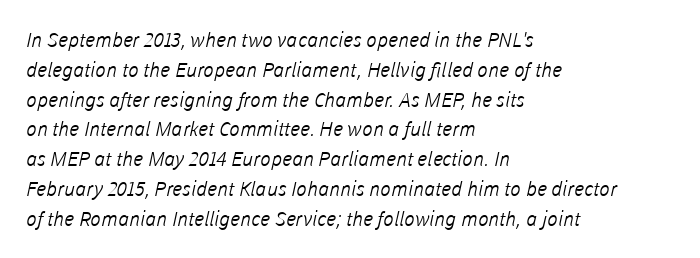
Reading down the block, your eye returns to a fixed left position each line. A normal amount of white space separates one row of letters from the next. Counters stay open thanks to moderate or lighter strokes. Lines of text with bare space underneath. The line texture is even and compact thanks to regular tracking.
